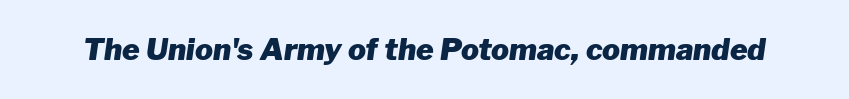
{"italic": "yes", "lean": "right", "slant_degrees": 8, "bold": "yes", "weight": "heavy", "width": "normal", "stroke_contrast": "low", "x_height": "medium", "monospaced": "no", "underline": "no", "letter_spacing": "normal", "letter_spacing_em": 0.0, "glyph_px": 30}
